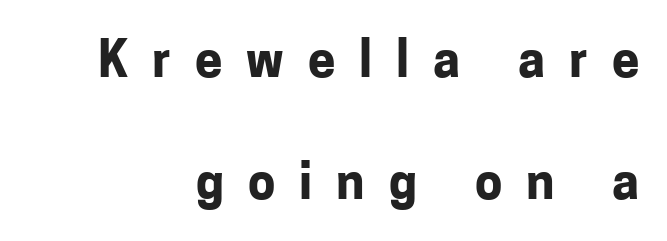
Q: Is the text bold? A: Yes.
Q: Is the text italic (slanted)? A: No, it is upright.
Q: Is the typeface a serif or a sans-serif typeface? A: Sans-serif.
Q: Is the text underlined? A: No.
Q: How is the paragraph aligned? A: Right-aligned.
Q: Is the spacing between letters normal or unusually wide? A: Unusually wide.
Q: Is the spacing between lines tight, normal or loose? A: Loose.
Q: Width (condensed, normal, or wide)? A: Normal.
Q: Stroke contrast? A: Low.
Q: x-height? A: Medium.
Q: Monospaced? A: No.
